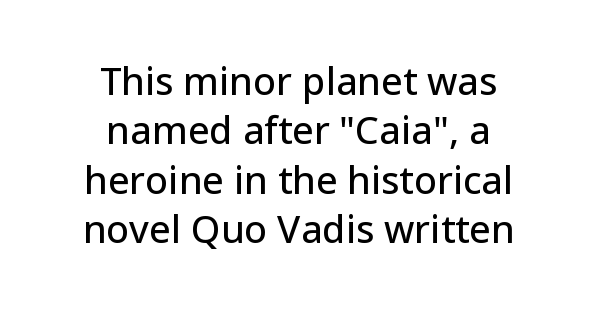
Q: Is the text italic (slanted)? A: No, it is upright.
Q: Is the typeface a serif or a sans-serif typeface? A: Sans-serif.
Q: Is the text underlined? A: No.
Q: How is the paragraph aligned? A: Centered.
Q: Is the spacing between letters normal or unusually wide? A: Normal.
Q: Is the spacing between lines tight, normal or loose? A: Normal.
Q: Width (condensed, normal, or wide)? A: Normal.
Q: Stroke contrast? A: Low.
Q: x-height? A: Medium.
Q: Monospaced? A: No.
